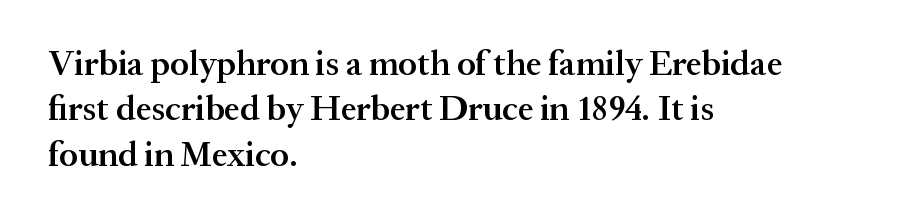
{"serif": "yes", "italic": "no", "bold": "semi", "weight": "semibold", "width": "normal", "stroke_contrast": "medium", "x_height": "medium", "monospaced": "no", "underline": "no", "align": "left", "line_spacing": "normal", "line_spacing_ratio": 1.3, "letter_spacing": "normal", "letter_spacing_em": 0.0, "glyph_px": 35}
